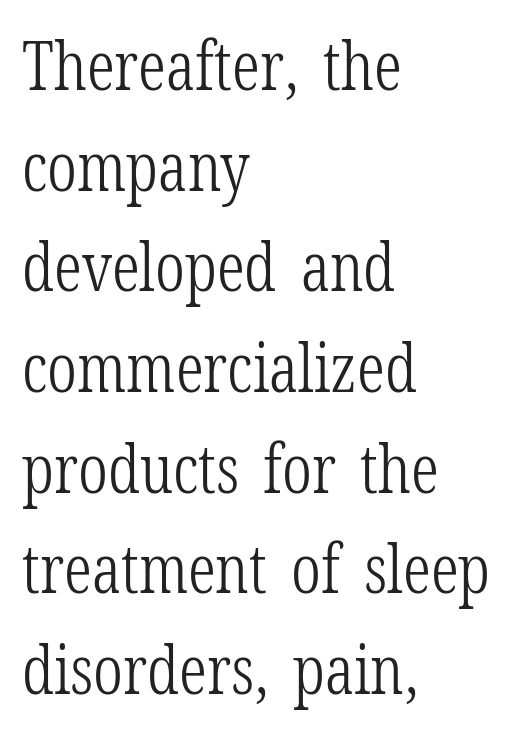
The image shows 68 px light, condensed serif type, upright; set left-aligned, normal line spacing (1.48x), normal letter spacing, not underlined; low stroke contrast and a medium x-height.
